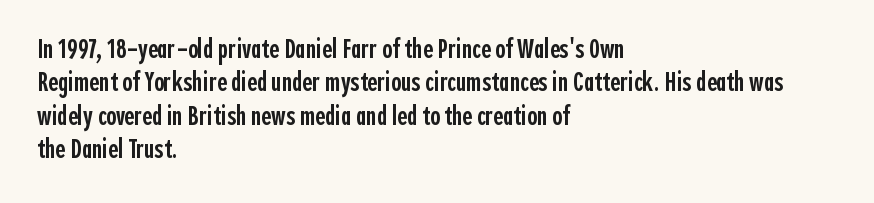
Q: Is the text bold? A: Semi-bold.
Q: Is the text italic (slanted)? A: No, it is upright.
Q: Is the text underlined? A: No.
Q: How is the paragraph aligned? A: Left-aligned.
Q: Is the spacing between letters normal or unusually wide? A: Normal.
